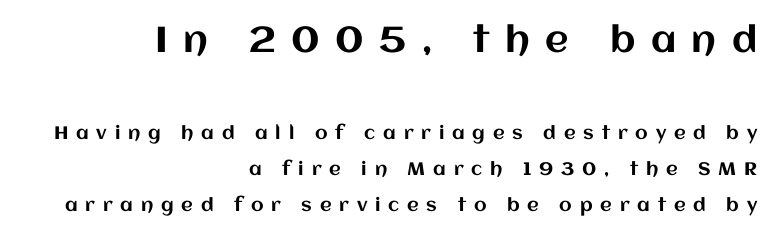
The image shows 36 px text type, upright; set right-aligned, loose line spacing (2.02x), unusually wide letter spacing (+0.43 em), not underlined; the first (top) block is 2.0x larger; medium stroke contrast and a large x-height.
